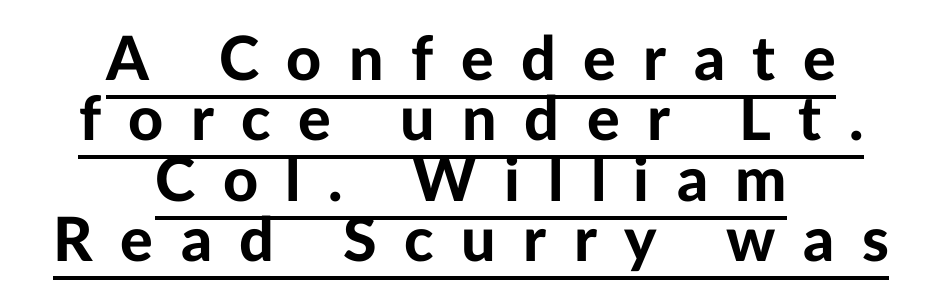
The image shows 61 px bold sans-serif type, upright; set centered, tight line spacing (0.99x), unusually wide letter spacing (+0.45 em), underlined; low stroke contrast and a medium x-height.
